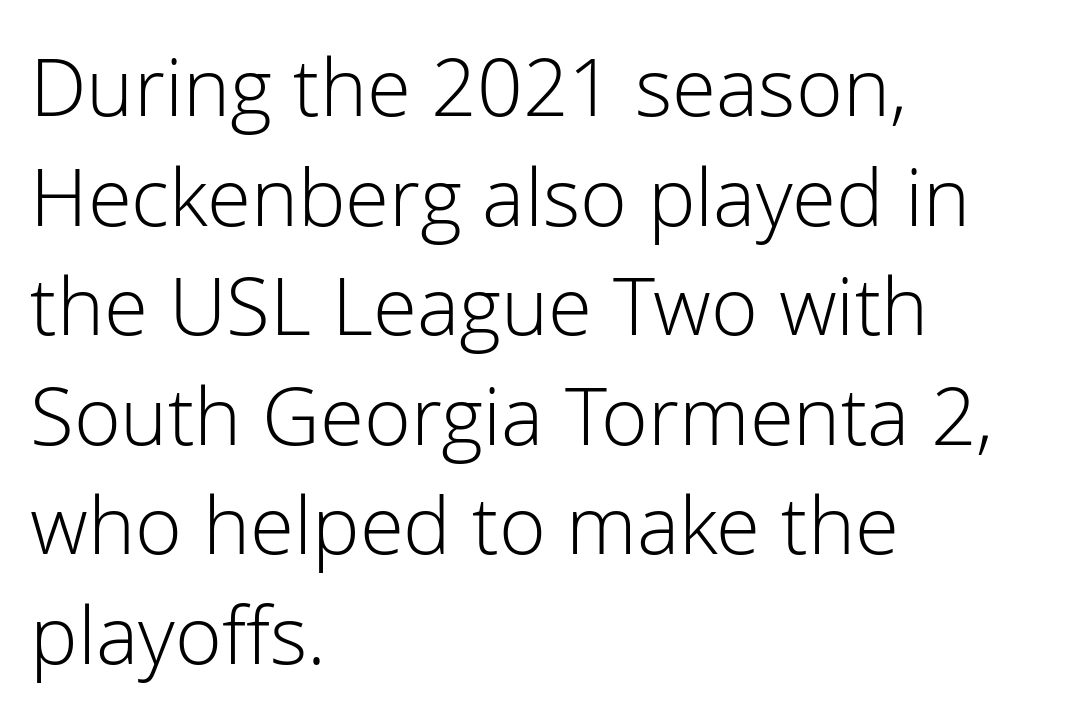
{"serif": "no", "italic": "no", "bold": "no", "weight": "light", "width": "normal", "stroke_contrast": "low", "x_height": "medium", "monospaced": "no", "underline": "no", "align": "left", "line_spacing": "normal", "line_spacing_ratio": 1.37, "letter_spacing": "normal", "letter_spacing_em": 0.0, "glyph_px": 80}
